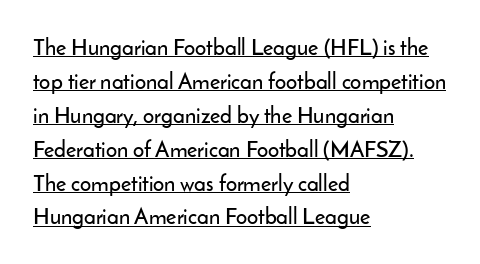
{"italic": "no", "underline": "yes", "align": "left", "line_spacing": "normal", "line_spacing_ratio": 1.54, "letter_spacing": "normal", "letter_spacing_em": 0.0, "glyph_px": 22}
